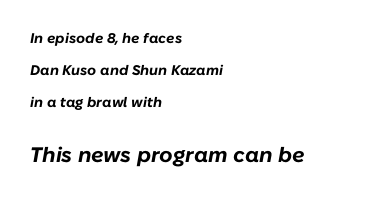
Regarding leading, the lines here are spaced well apart. Short and long lines alike share a common starting point at left. The passage shown is emphatically bold. Is the lower block the larger one? Yes — the lower block carries the bigger type. This rendering features lettering with no underline.
